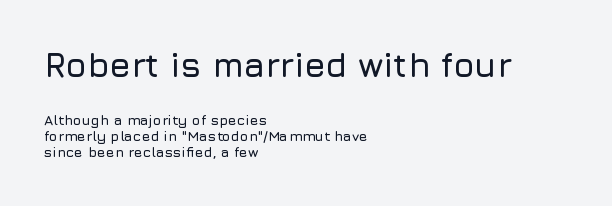
{"serif": "no", "italic": "no", "width": "normal", "stroke_contrast": "low", "x_height": "medium", "monospaced": "no", "underline": "no", "align": "left", "line_spacing_ratio": 1.16, "letter_spacing": "normal", "letter_spacing_em": 0.0, "larger_block": "first", "size_ratio": 2.43, "glyph_px": 34}
